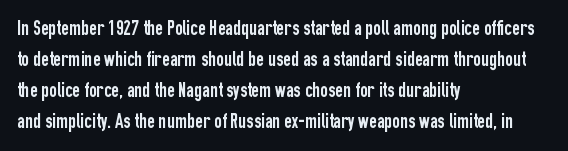
Q: Is the text italic (slanted)? A: No, it is upright.
Q: Is the text underlined? A: No.
Q: How is the paragraph aligned? A: Left-aligned.
Q: Is the spacing between letters normal or unusually wide? A: Normal.
Q: Is the spacing between lines tight, normal or loose? A: Normal.
